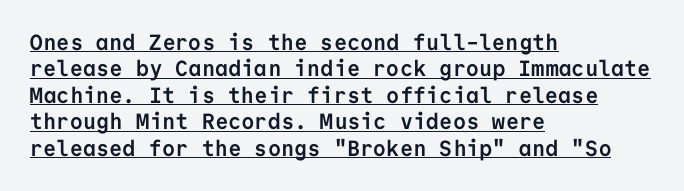
The image shows 22 px bold type, upright; set left-aligned, line spacing 1.2x, normal letter spacing, underlined.
